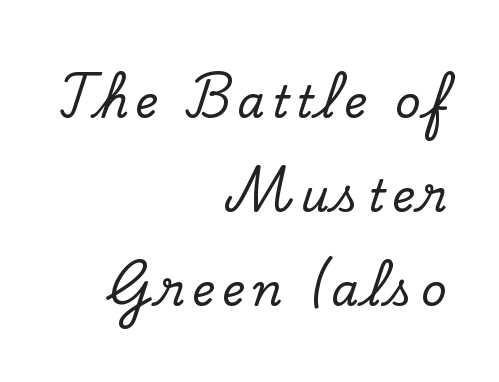
The image shows 44 px serif type; set right-aligned, loose line spacing (2.14x), not underlined; low stroke contrast and a small x-height.
